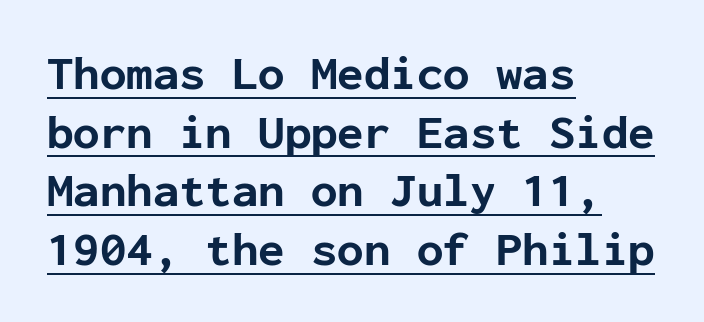
{"serif": "no", "italic": "no", "bold": "yes", "weight": "bold", "width": "normal", "stroke_contrast": "low", "x_height": "medium", "monospaced": "yes", "underline": "yes", "align": "left", "line_spacing_ratio": 1.22, "letter_spacing": "normal", "letter_spacing_em": 0.0, "glyph_px": 48}
